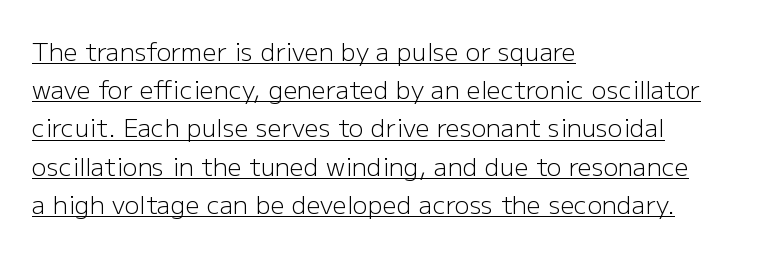
{"italic": "no", "bold": "no", "underline": "yes", "align": "left", "line_spacing": "normal", "line_spacing_ratio": 1.53, "letter_spacing": "normal", "letter_spacing_em": 0.0, "glyph_px": 25}
